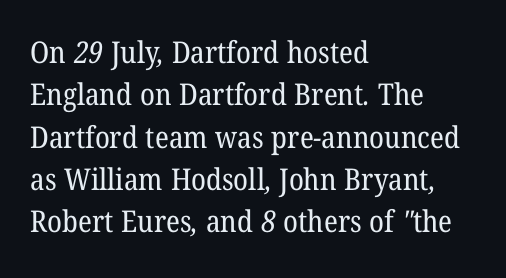
Q: Is the text bold? A: No.
Q: Is the typeface a serif or a sans-serif typeface? A: Serif.
Q: Is the text underlined? A: No.
Q: How is the paragraph aligned? A: Left-aligned.
Q: Is the spacing between letters normal or unusually wide? A: Normal.
Q: Is the spacing between lines tight, normal or loose? A: Normal.
Q: Width (condensed, normal, or wide)? A: Normal.
Q: Stroke contrast? A: Low.
Q: x-height? A: Medium.
Q: Monospaced? A: No.
